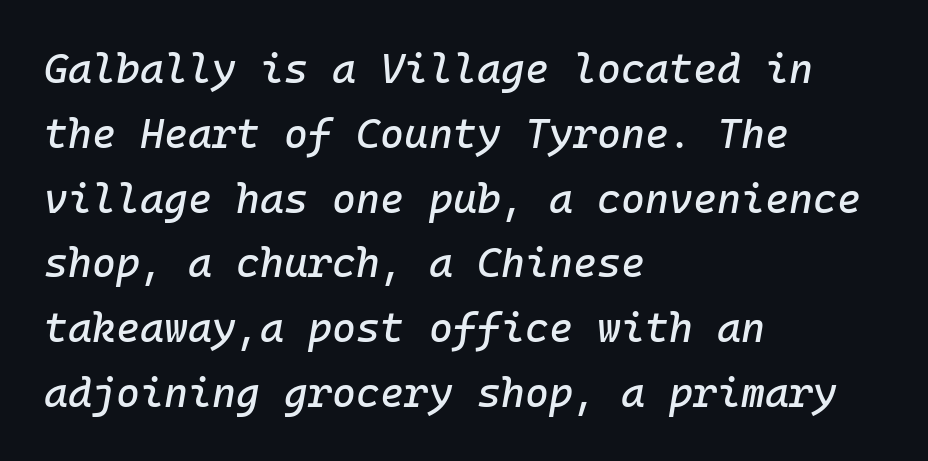
The passage shown leans; its letterforms are oblique. The baseline area is clear. Do the characters align in a grid? Yes, the font is monospaced. You could call the tracking neutral — neither tight nor loose. Leftover space on each line is placed entirely after the last word.
